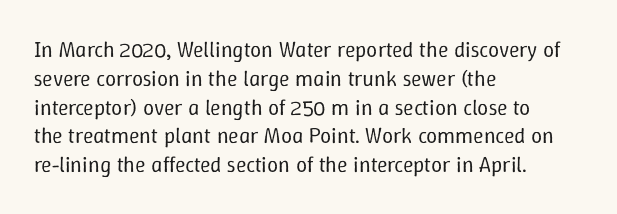
No extra ink here — the face is not bold. The ragged edge is on the right, which tells us the setting is flush left. Decoration check: the copy has no underline. Between one letter and the next there's only the usual sliver of space. No italicization has been applied; the sample stays upright. Successive baselines arrive at the customary interval.
